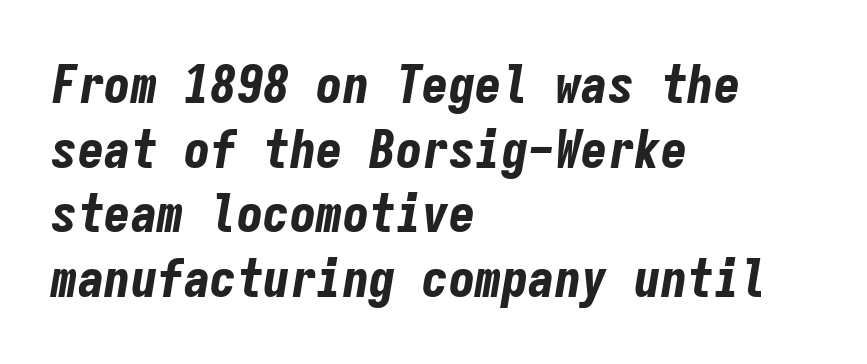
The image shows 53 px bold, condensed type, italic (leaning right), monospaced; set left-aligned, line spacing 1.22x, normal letter spacing, not underlined; low stroke contrast and a medium x-height.
